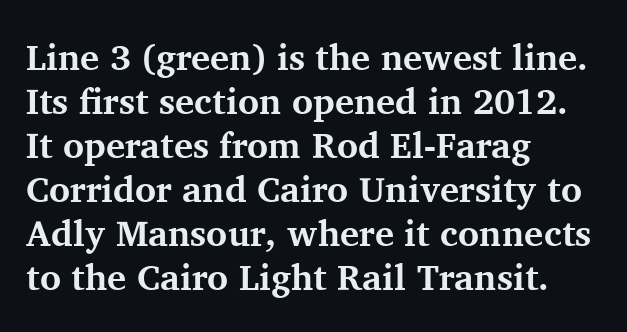
The image shows 36 px bold serif type, upright; set left-aligned, line spacing 1.22x, normal letter spacing, not underlined; medium stroke contrast and a medium x-height.
